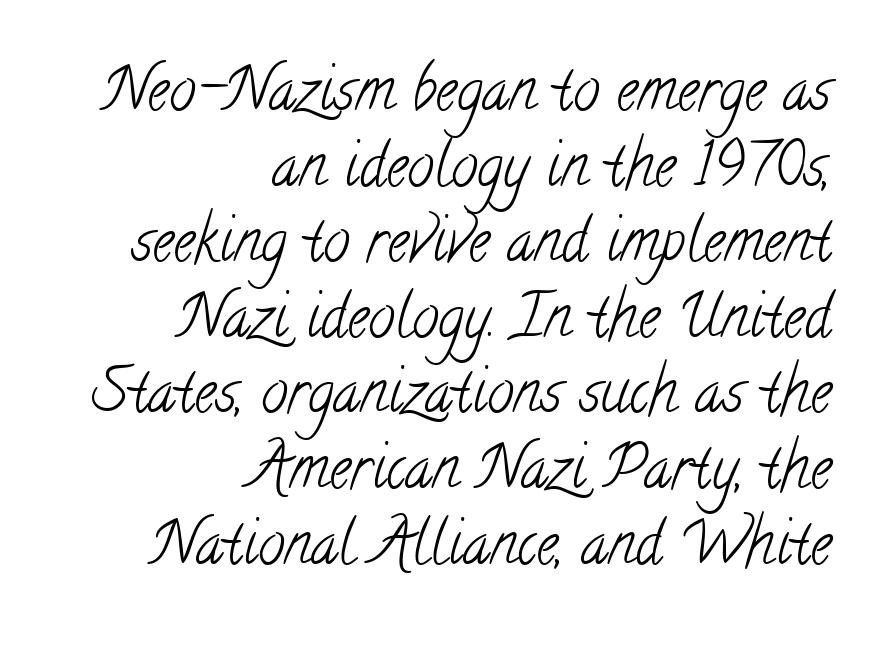
Q: Is the text bold? A: No.
Q: Is the text underlined? A: No.
Q: How is the paragraph aligned? A: Right-aligned.
Q: Is the spacing between letters normal or unusually wide? A: Normal.
Q: Is the spacing between lines tight, normal or loose? A: Normal.
Q: Width (condensed, normal, or wide)? A: Condensed.
Q: Stroke contrast? A: Low.
Q: x-height? A: Small.
Q: Monospaced? A: No.
